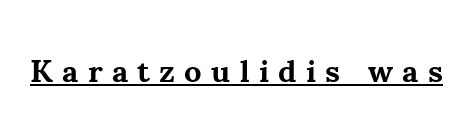
Character widths vary here, with narrow letters taking less room than wide ones. Is the letter spacing exaggerated? Yes — the characters are pushed far apart. The typesetting leans heavy: a genuine bold. It's the straight-up-and-down kind of type. Type style note: has serifs.
